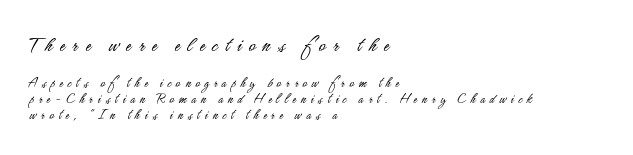
Q: Is the text bold? A: No.
Q: Is the text italic (slanted)? A: Yes.
Q: Is the text underlined? A: No.
Q: How is the paragraph aligned? A: Left-aligned.
Q: Is the spacing between letters normal or unusually wide? A: Unusually wide.
Q: Is the spacing between lines tight, normal or loose? A: Tight.
Q: Which block of text is set in a larger size, the first (top) or the second (bottom)? A: The first (top) one.
